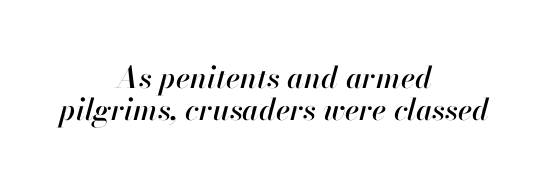
Q: Is the text italic (slanted)? A: Yes, it leans right by about 13 degrees.
Q: Is the text underlined? A: No.
Q: How is the paragraph aligned? A: Centered.
Q: Is the spacing between letters normal or unusually wide? A: Normal.
Q: Is the spacing between lines tight, normal or loose? A: Tight.
Q: Width (condensed, normal, or wide)? A: Normal.
Q: Stroke contrast? A: High.
Q: x-height? A: Small.
Q: Monospaced? A: No.
